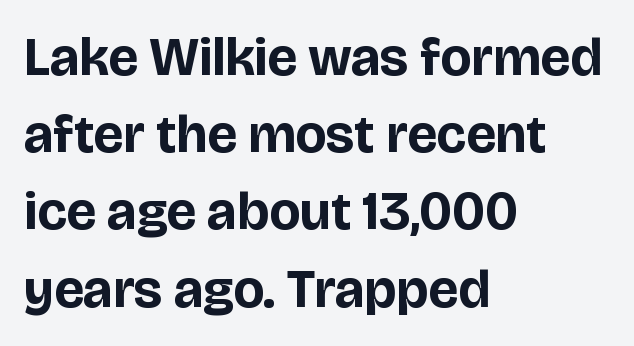
Tracking here is standard; glyphs follow each other at the usual distance. Style check: upright. Beneath every word, the page is bare. Note the varied advance widths — an 'i' is clearly narrower than an 'm'. The lines in this sample share a left origin and differ only in where they stop. Caption: bold face, heavy strokes.
